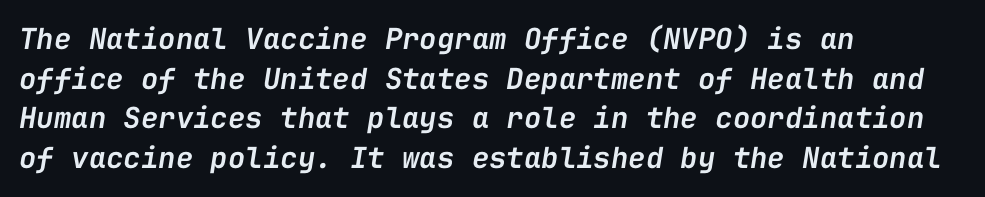
{"italic": "yes", "lean": "right", "slant_degrees": 9, "bold": "semi", "weight": "semibold", "width": "normal", "stroke_contrast": "low", "x_height": "medium", "monospaced": "yes", "underline": "no", "align": "left", "line_spacing": "normal", "line_spacing_ratio": 1.37, "letter_spacing": "normal", "letter_spacing_em": 0.0, "glyph_px": 29}
